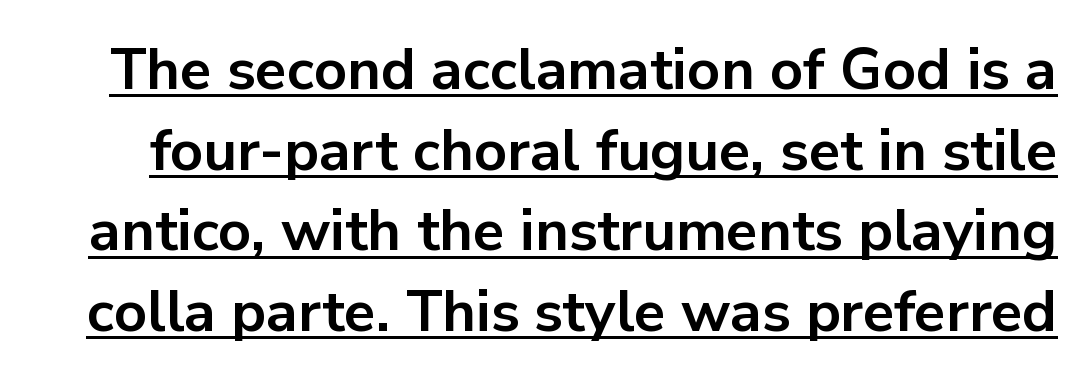
{"serif": "no", "italic": "no", "bold": "yes", "weight": "bold", "width": "normal", "stroke_contrast": "low", "x_height": "medium", "monospaced": "no", "underline": "yes", "line_spacing": "normal", "line_spacing_ratio": 1.39, "letter_spacing": "normal", "letter_spacing_em": 0.0, "glyph_px": 58}
